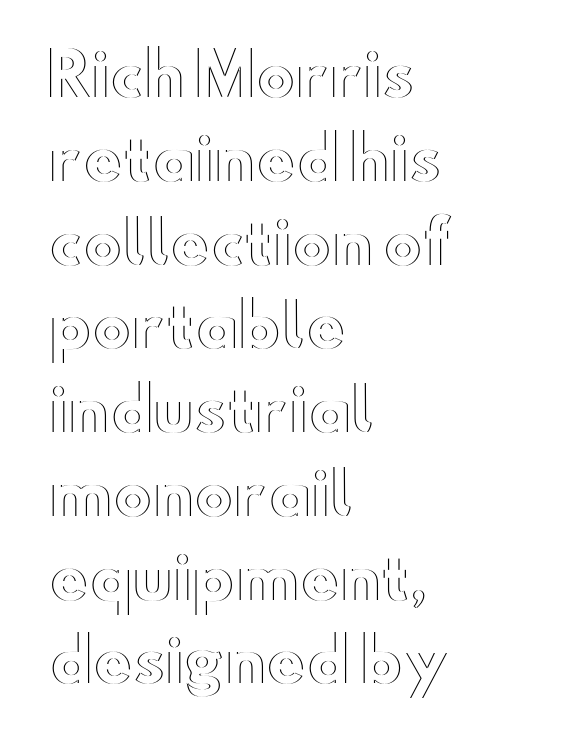
The image shows 59 px wide type, upright; set left-aligned, normal line spacing (1.42x), normal letter spacing, not underlined; a small x-height.
